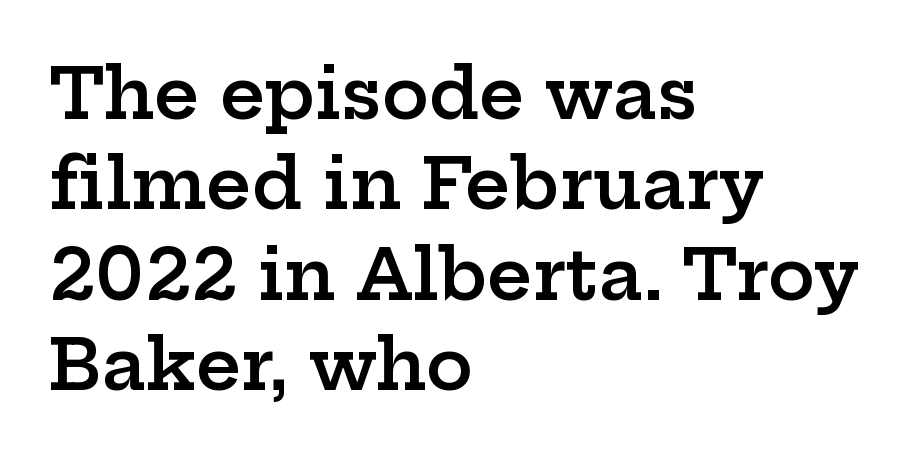
Small tapered or slab feet sit at the stroke ends, so this counts as serif. The face used here is proportionally spaced, like ordinary book or web type. Posture: straight, roman, zero tilt. Is the letter spacing exaggerated? No — it looks like the ordinary default.
